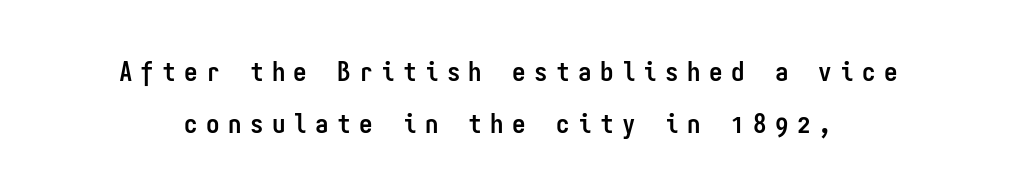
Beneath every word, the page is bare. Every letter is thick-stroked: bold, no question. Regarding leading, the lines here are spaced well apart. Between one letter and the next there's a generous, obvious gap.
